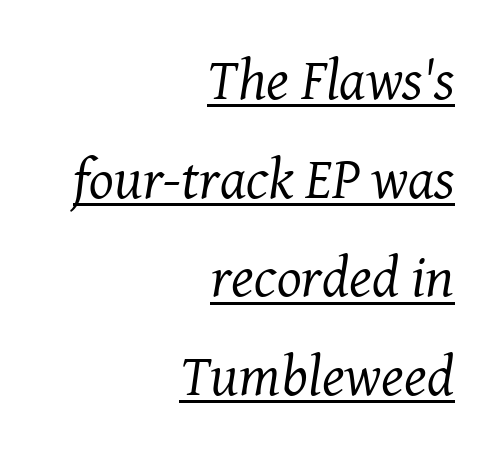
You can see a thin bar hugging the bottom of the glyphs. Think standard paragraph weight, or any step lighter than that. The rendering anchors every line to the right-hand side. If you measured baseline to baseline, you'd find a middling distance. Default kerning and tracking; the words read as compact shapes.
